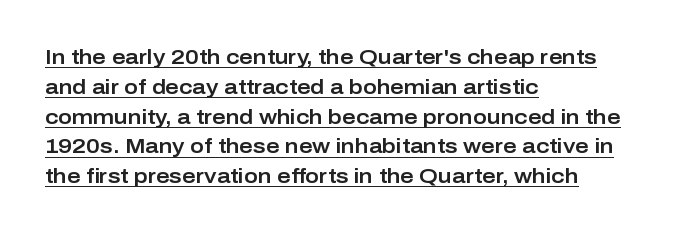
{"italic": "no", "underline": "yes", "align": "left", "line_spacing": "normal", "line_spacing_ratio": 1.42, "letter_spacing": "normal", "letter_spacing_em": 0.0, "glyph_px": 21}
